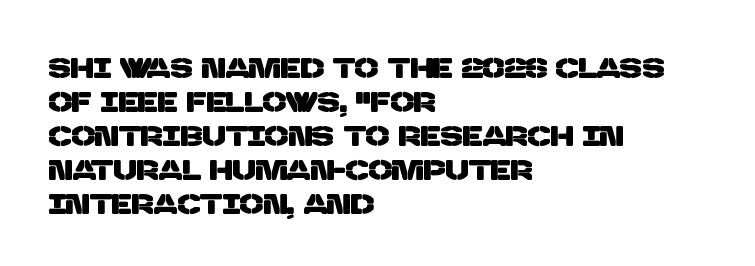
Q: Is the typeface a serif or a sans-serif typeface? A: Sans-serif.
Q: Is the text underlined? A: No.
Q: How is the paragraph aligned? A: Left-aligned.
Q: Is the spacing between letters normal or unusually wide? A: Normal.
Q: Width (condensed, normal, or wide)? A: Normal.
Q: Stroke contrast? A: Low.
Q: x-height? A: Large.
Q: Monospaced? A: No.
